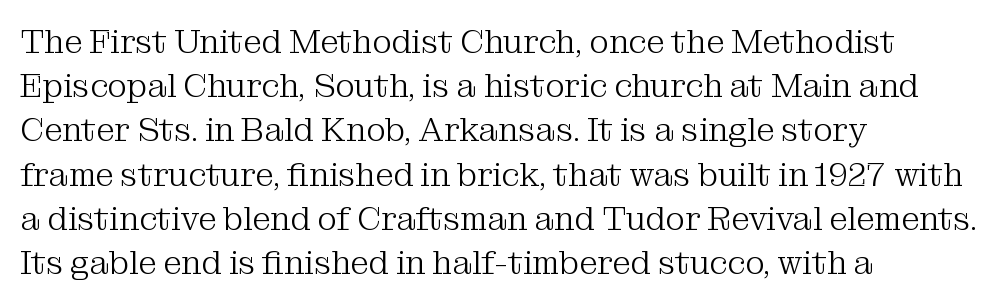
The image shows 33 px light serif type, upright; set left-aligned, normal line spacing (1.34x), normal letter spacing, not underlined; medium stroke contrast and a medium x-height.
